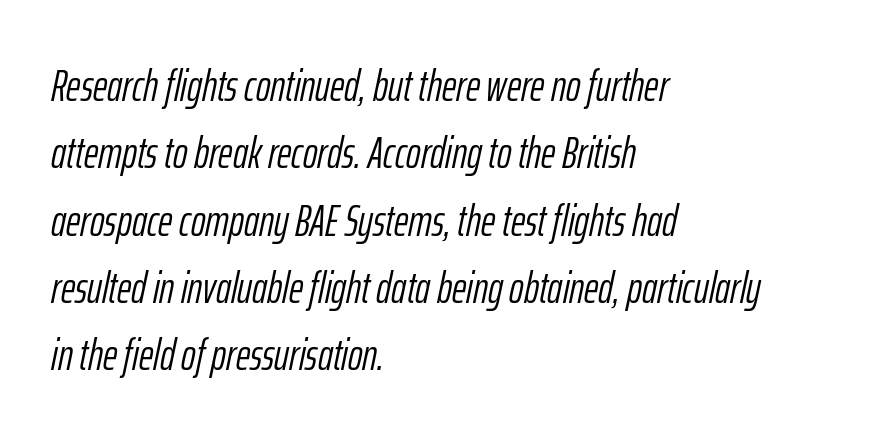
The image shows 44 px light, condensed type, italic (leaning right); set left-aligned, normal line spacing (1.53x), normal letter spacing, not underlined; low stroke contrast and a medium x-height.
